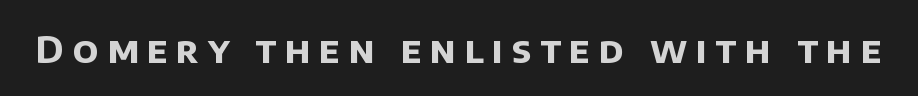
The letterforms stand isolated, each surrounded by extra space. Here the designer chose a conventional face with non-uniform glyph widths. A clean baseline with only descenders dipping below it. These words are printed bold, with thick strokes throughout. Observe the absence of serifs on each vertical stroke in this sample.
